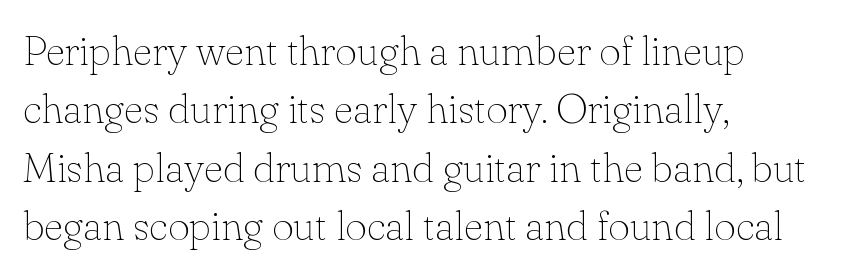
The image shows 42 px thin serif type, upright; set left-aligned, normal line spacing (1.39x), normal letter spacing, not underlined; low stroke contrast and a small x-height.
